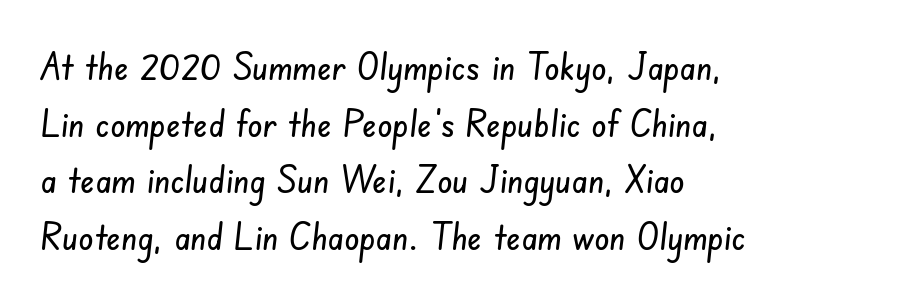
Q: Is the typeface a serif or a sans-serif typeface? A: Sans-serif.
Q: Is the text underlined? A: No.
Q: How is the paragraph aligned? A: Left-aligned.
Q: Is the spacing between letters normal or unusually wide? A: Normal.
Q: Is the spacing between lines tight, normal or loose? A: Normal.
Q: Width (condensed, normal, or wide)? A: Condensed.
Q: Stroke contrast? A: Low.
Q: x-height? A: Small.
Q: Monospaced? A: No.
